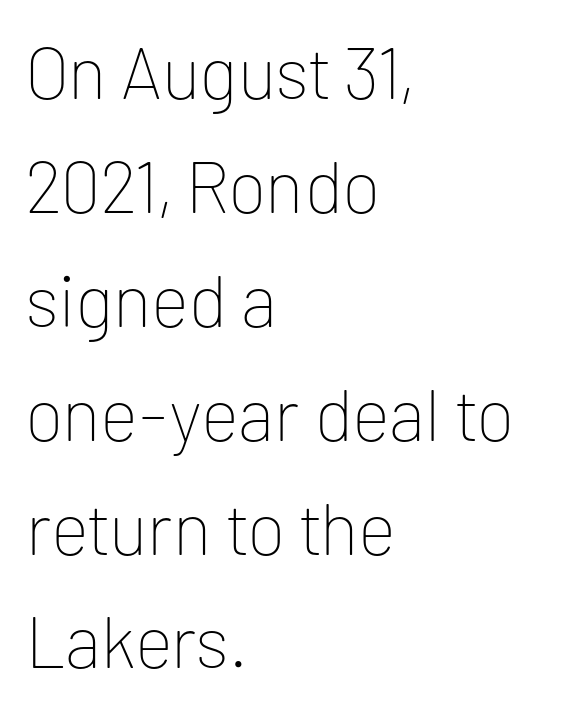
Bare-footed words on every line. To sum up the face: it is a sans, with no serifs. Looks like regular typesetting: each glyph gets only the width it needs. Italic: no, the glyphs are upright roman.
